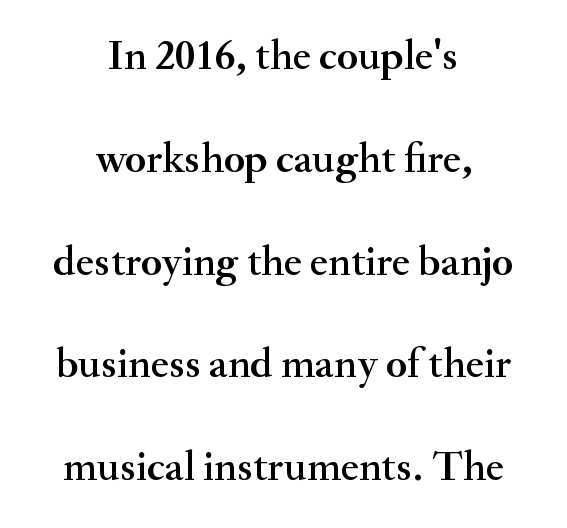
The image shows 43 px serif type, upright; set centered, loose line spacing (2.39x), normal letter spacing, not underlined; medium stroke contrast and a small x-height.
